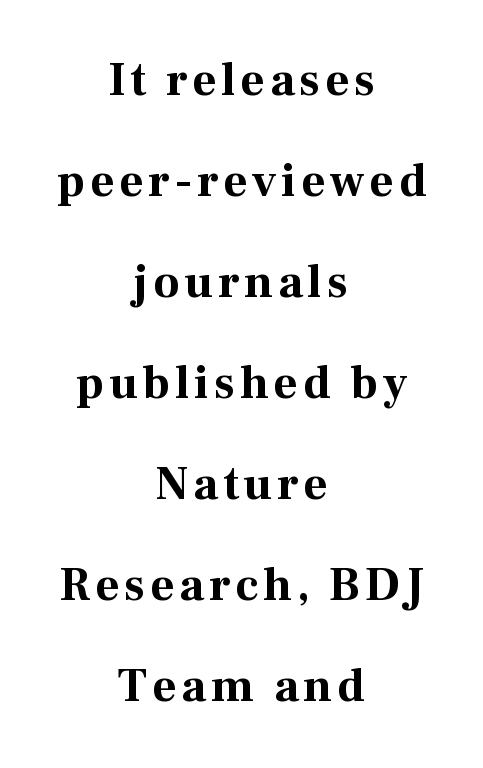
The image shows 47 px bold serif type, upright; set centered, loose line spacing (2.15x), not underlined; medium stroke contrast and a medium x-height.
